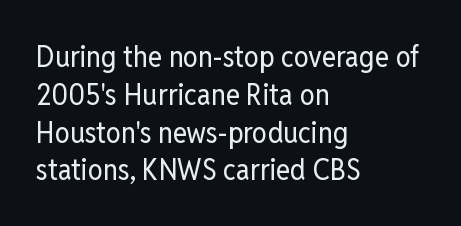
{"serif": "no", "italic": "no", "bold": "no", "weight": "regular", "width": "condensed", "stroke_contrast": "low", "x_height": "medium", "monospaced": "no", "underline": "no", "align": "left", "line_spacing": "normal", "line_spacing_ratio": 1.26, "letter_spacing": "normal", "letter_spacing_em": 0.0, "glyph_px": 30}
